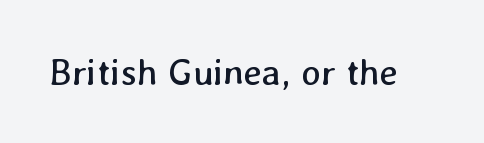
{"bold": "no", "weight": "regular", "width": "normal", "stroke_contrast": "low", "x_height": "medium", "monospaced": "no", "underline": "no", "letter_spacing": "normal", "letter_spacing_em": 0.0, "glyph_px": 37}
